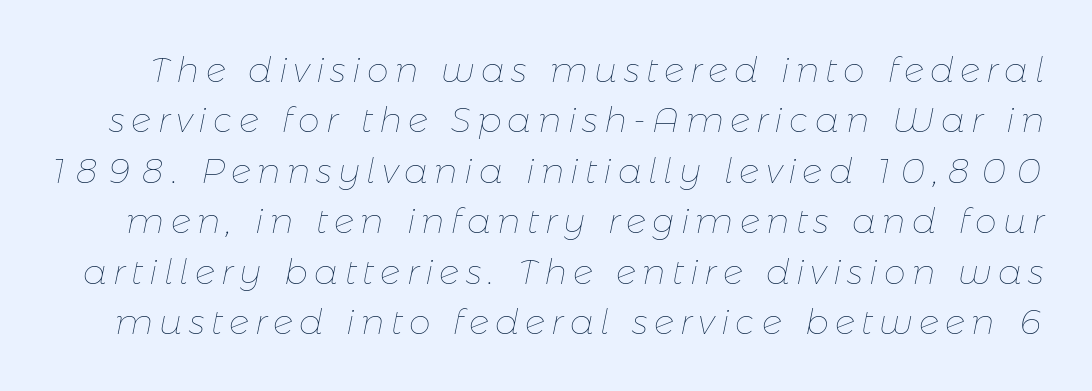
The image shows 35 px thin type, italic (leaning right); set normal line spacing (1.44x), not underlined; low stroke contrast and a medium x-height.
